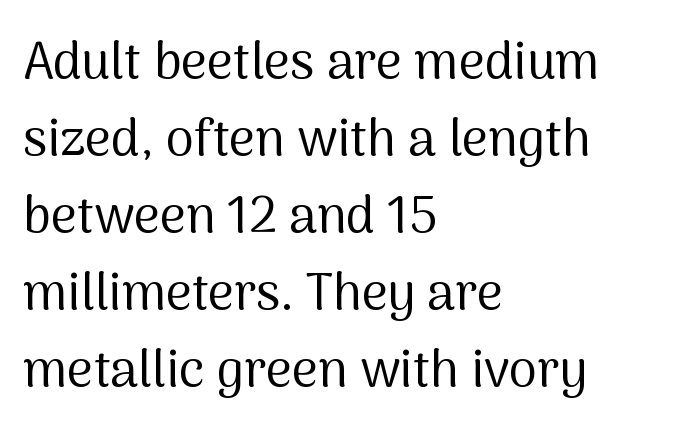
{"serif": "no", "italic": "no", "bold": "no", "weight": "regular", "width": "normal", "stroke_contrast": "medium", "x_height": "medium", "monospaced": "no", "underline": "no", "align": "left", "line_spacing": "normal", "line_spacing_ratio": 1.51, "letter_spacing": "normal", "letter_spacing_em": 0.0, "glyph_px": 51}
